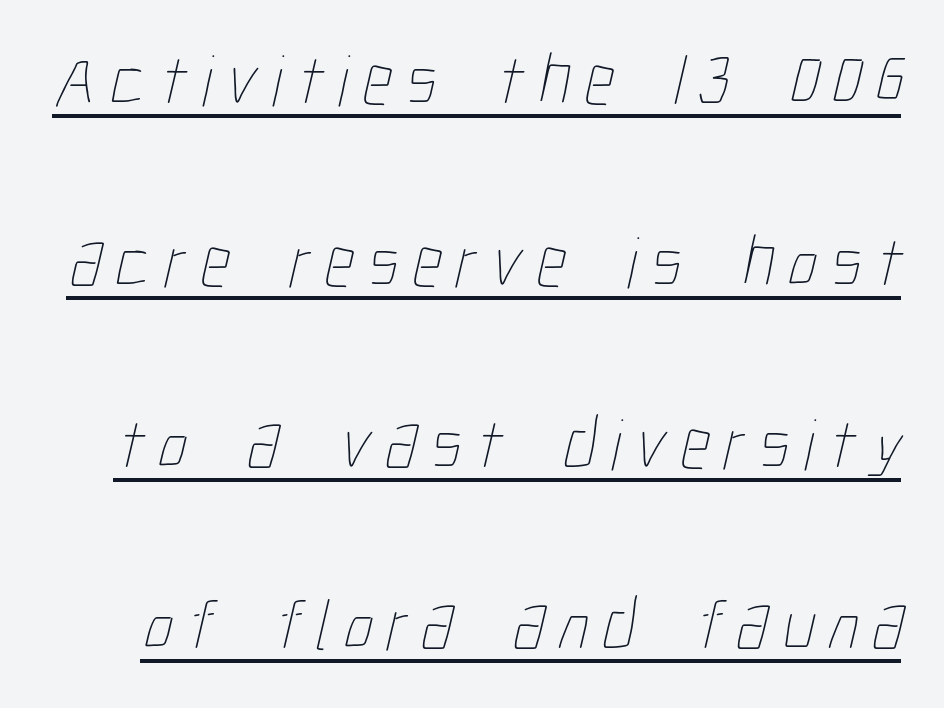
The image shows 73 px thin, condensed type; set loose line spacing (2.49x), underlined; low stroke contrast and a medium x-height.
